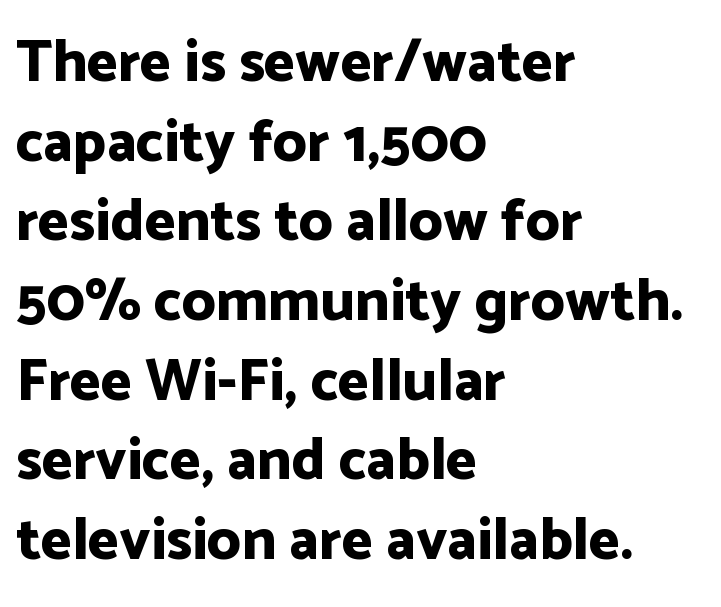
{"serif": "no", "italic": "no", "bold": "yes", "weight": "bold", "width": "normal", "stroke_contrast": "low", "x_height": "medium", "monospaced": "no", "underline": "no", "align": "left", "line_spacing": "normal", "line_spacing_ratio": 1.35, "letter_spacing": "normal", "letter_spacing_em": 0.0, "glyph_px": 59}
